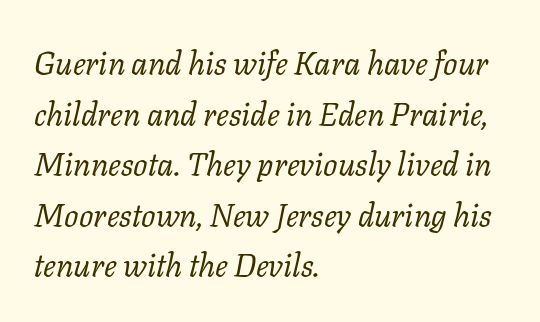
The image shows 32 px regular-weight serif type, italic (leaning right); set left-aligned, normal line spacing (1.58x), normal letter spacing, not underlined; low stroke contrast and a medium x-height.
